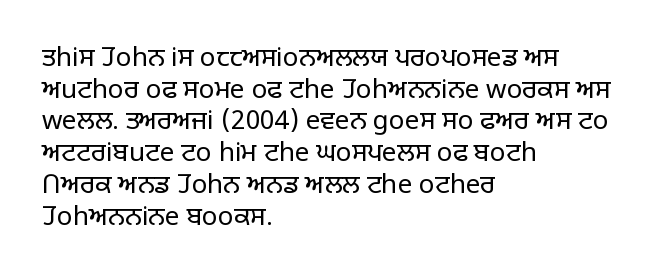
{"italic": "no", "bold": "no", "underline": "no", "align": "left", "line_spacing_ratio": 1.22, "letter_spacing": "normal", "letter_spacing_em": 0.0, "glyph_px": 26}
